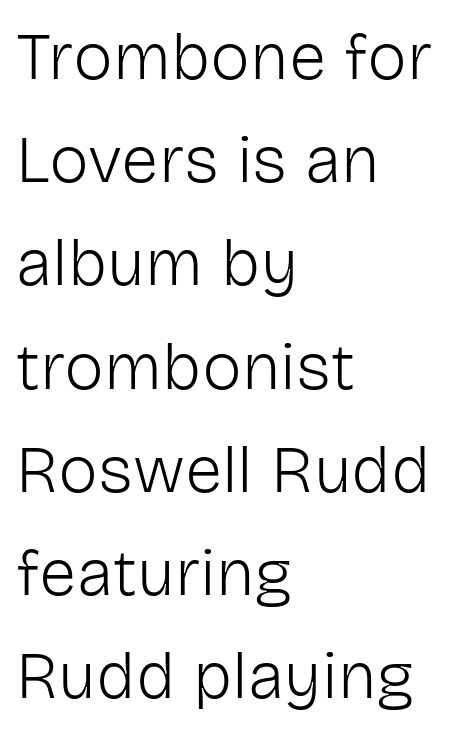
Q: Is the text bold? A: No.
Q: Is the text italic (slanted)? A: No, it is upright.
Q: Is the typeface a serif or a sans-serif typeface? A: Sans-serif.
Q: Is the text underlined? A: No.
Q: How is the paragraph aligned? A: Left-aligned.
Q: Is the spacing between letters normal or unusually wide? A: Normal.
Q: Is the spacing between lines tight, normal or loose? A: Normal.
Q: Width (condensed, normal, or wide)? A: Normal.
Q: Stroke contrast? A: Low.
Q: x-height? A: Medium.
Q: Monospaced? A: No.
